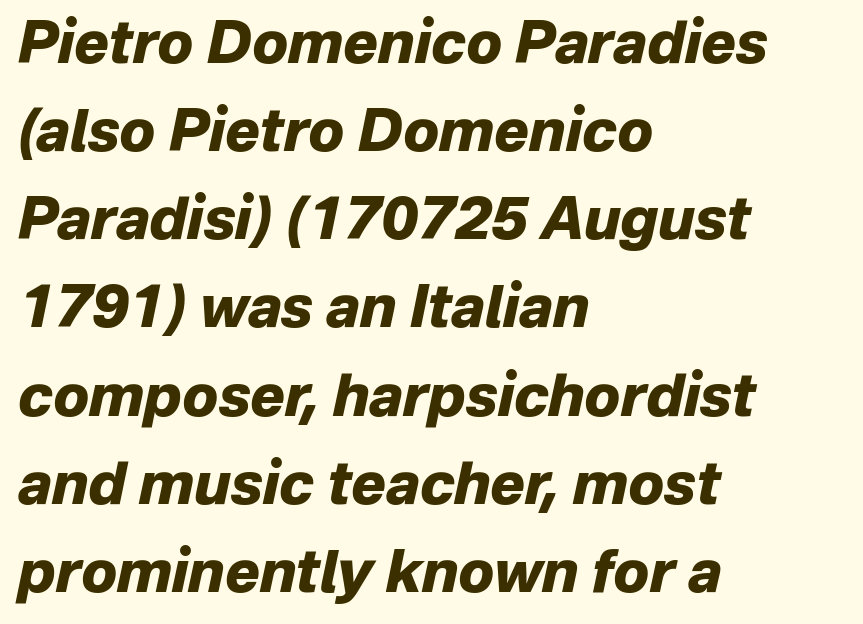
{"italic": "yes", "lean": "right", "slant_degrees": 12, "bold": "yes", "weight": "heavy", "width": "normal", "stroke_contrast": "low", "x_height": "medium", "monospaced": "no", "underline": "no", "align": "left", "line_spacing": "normal", "line_spacing_ratio": 1.52, "letter_spacing": "normal", "letter_spacing_em": 0.0, "glyph_px": 58}
